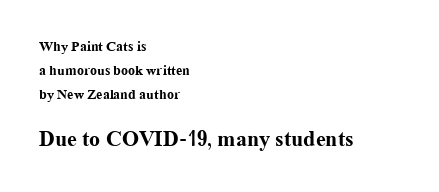
Q: Is the text bold? A: Yes.
Q: Is the text italic (slanted)? A: No, it is upright.
Q: Is the text underlined? A: No.
Q: How is the paragraph aligned? A: Left-aligned.
Q: Is the spacing between letters normal or unusually wide? A: Normal.
Q: Is the spacing between lines tight, normal or loose? A: Normal.
Q: Which block of text is set in a larger size, the first (top) or the second (bottom)? A: The second (bottom) one.
